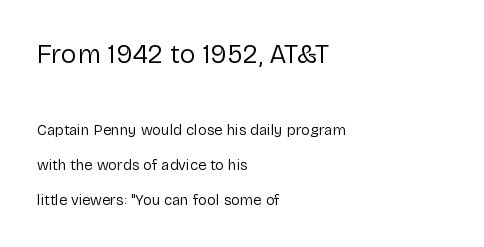
Q: Is the text bold? A: No.
Q: Is the text italic (slanted)? A: No, it is upright.
Q: Is the text underlined? A: No.
Q: How is the paragraph aligned? A: Left-aligned.
Q: Is the spacing between letters normal or unusually wide? A: Normal.
Q: Is the spacing between lines tight, normal or loose? A: Loose.
Q: Which block of text is set in a larger size, the first (top) or the second (bottom)? A: The first (top) one.
